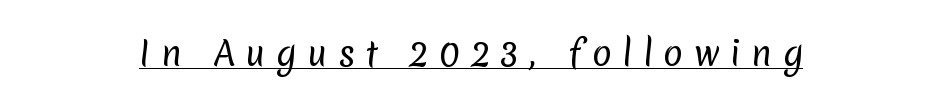
The image shows 33 px regular-weight sans-serif type; set unusually wide letter spacing (+0.32 em), underlined; low stroke contrast and a medium x-height.
